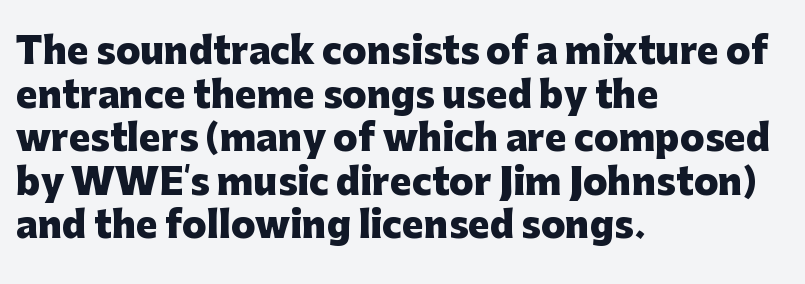
The image shows 36 px heavy sans-serif type, upright; set left-aligned, line spacing 1.21x, normal letter spacing, not underlined; low stroke contrast and a medium x-height.
